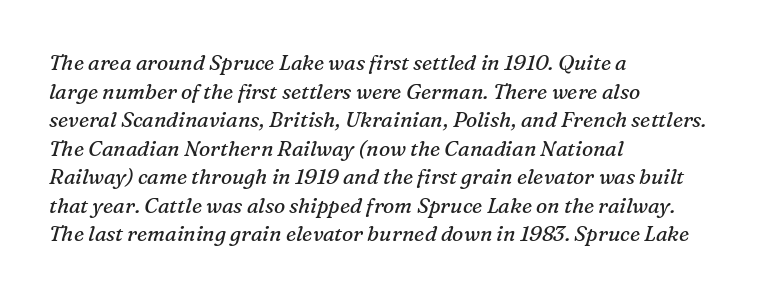
The image shows 21 px text type, italic (leaning right); set left-aligned, normal line spacing (1.36x), normal letter spacing, not underlined.
